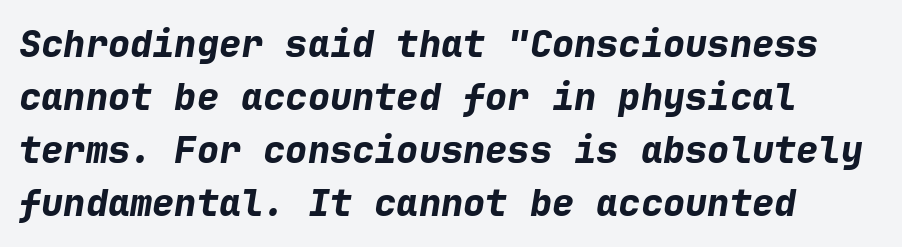
The glyphs look as if they've been sheared to an angle. Reading down the column, the eye jumps a familiar distance to each next line. These lines stack with their left ends in a neat column. These lines are rendered in a fixed-pitch font.
